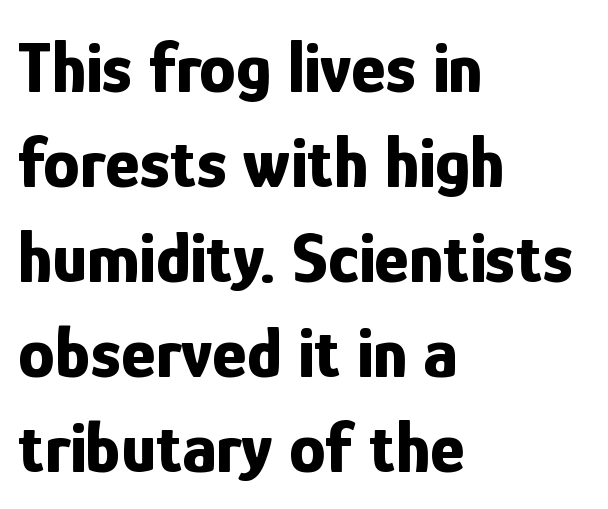
The image shows 73 px bold, condensed sans-serif type, upright; set left-aligned, normal line spacing (1.3x), normal letter spacing, not underlined; low stroke contrast and a medium x-height.
